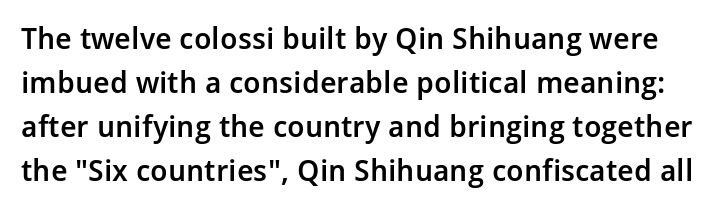
The image shows 30 px semibold sans-serif type, upright; set normal line spacing (1.47x), normal letter spacing, not underlined; low stroke contrast and a medium x-height.
